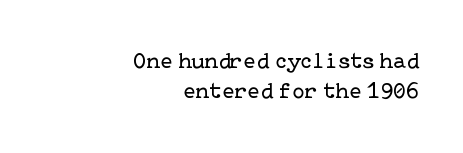
This is the regular roman posture of the typeface. The specimen omits any rule beneath the text block's lines. The tracking reads as untouched default to a designer's eye. Ink coverage per letter is moderate at most. The designer left line spacing at the default. Where is the straight margin? On the right.
